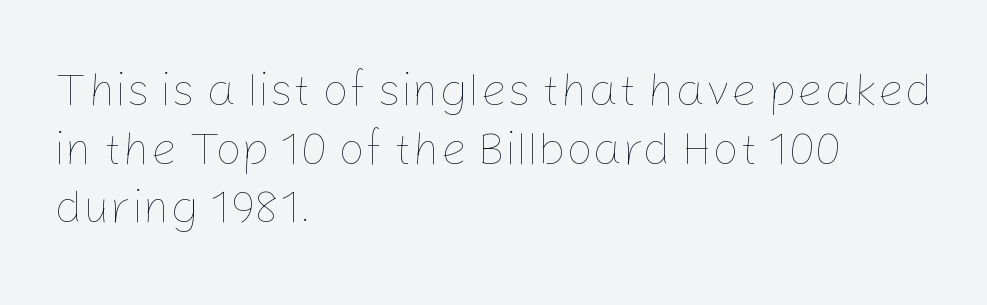
The image shows 47 px thin type, upright; set left-aligned, normal line spacing (1.25x), normal letter spacing, not underlined; low stroke contrast and a medium x-height.
